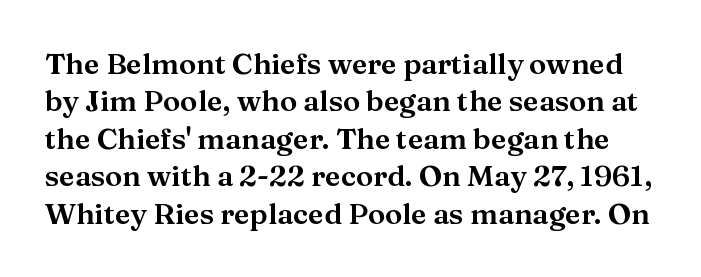
Q: Is the text italic (slanted)? A: No, it is upright.
Q: Is the typeface a serif or a sans-serif typeface? A: Serif.
Q: Is the text underlined? A: No.
Q: Is the spacing between letters normal or unusually wide? A: Normal.
Q: Is the spacing between lines tight, normal or loose? A: Normal.
Q: Width (condensed, normal, or wide)? A: Normal.
Q: Stroke contrast? A: Medium.
Q: x-height? A: Medium.
Q: Monospaced? A: No.
